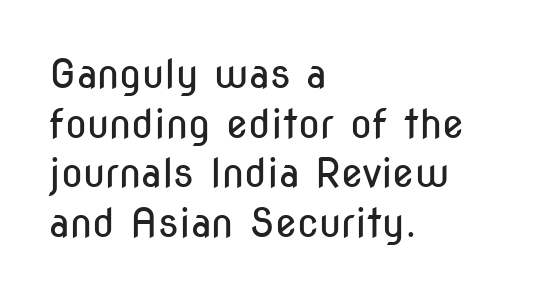
The letterforms sit at book weight or below. One-word summary of the alignment: left. In terms of posture, this sample is upright. Letter spacing: default. Only glyphs here, with clear space below each row. Type style note: lacks serifs.
